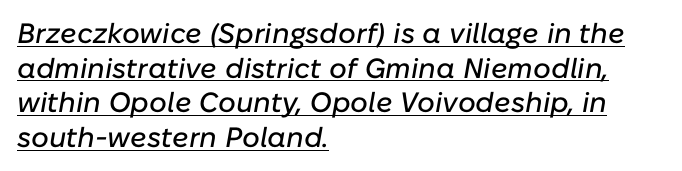
The image shows 28 px text type, italic (leaning right); set left-aligned, line spacing 1.24x, normal letter spacing, underlined; low stroke contrast and a medium x-height.
